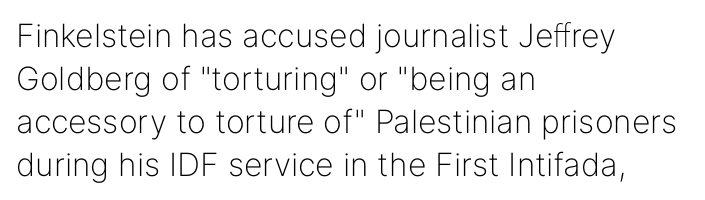
{"serif": "no", "italic": "no", "bold": "no", "weight": "light", "width": "normal", "stroke_contrast": "low", "x_height": "medium", "monospaced": "no", "underline": "no", "align": "left", "line_spacing": "normal", "line_spacing_ratio": 1.34, "letter_spacing": "normal", "letter_spacing_em": 0.0, "glyph_px": 32}
